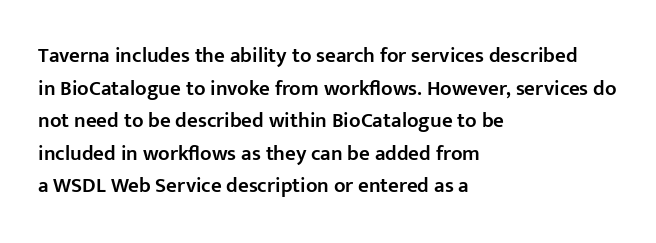
The image shows 21 px text type, upright; set left-aligned, normal line spacing (1.55x), normal letter spacing, not underlined.
